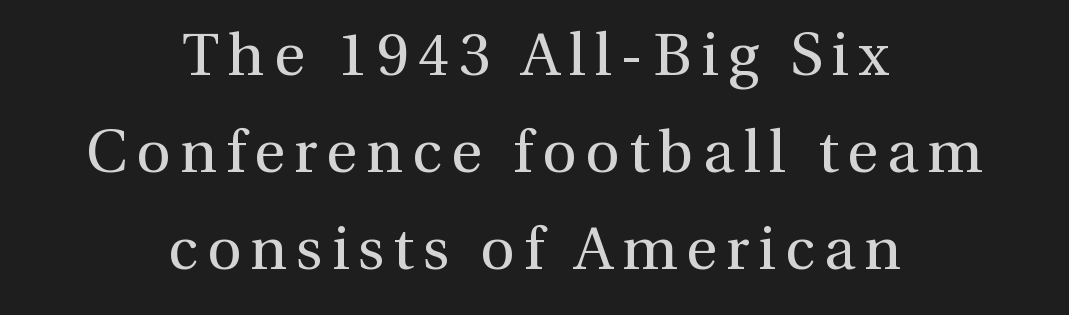
Weight class: somewhere from thin through regular. How would I describe the line gaps? Plain and ordinary. The strip under each line holds only bare page. Think of a printed novel: that variable character pitch is what you see here.
